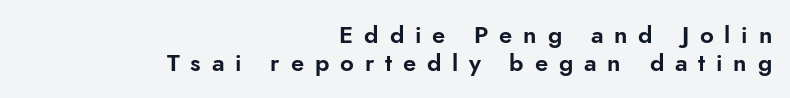
Q: Is the text italic (slanted)? A: No, it is upright.
Q: Is the text underlined? A: No.
Q: How is the paragraph aligned? A: Right-aligned.
Q: Is the spacing between letters normal or unusually wide? A: Unusually wide.
Q: Is the spacing between lines tight, normal or loose? A: Tight.
